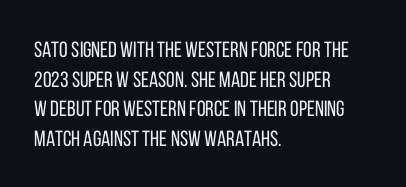
The image shows 22 px text type, upright; set left-aligned, normal line spacing (1.35x), normal letter spacing, not underlined.
